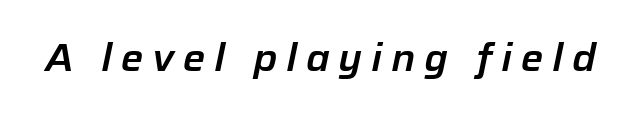
Q: Is the text italic (slanted)? A: Yes, it leans right by about 12 degrees.
Q: Is the text underlined? A: No.
Q: Is the spacing between letters normal or unusually wide? A: Unusually wide.
Q: Width (condensed, normal, or wide)? A: Normal.
Q: Stroke contrast? A: Low.
Q: x-height? A: Medium.
Q: Monospaced? A: No.
